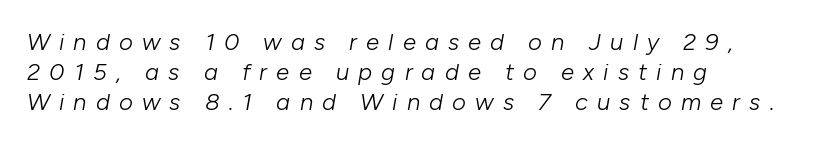
Q: Is the text bold? A: No.
Q: Is the text italic (slanted)? A: Yes, it leans right by about 10 degrees.
Q: Is the text underlined? A: No.
Q: How is the paragraph aligned? A: Left-aligned.
Q: Is the spacing between letters normal or unusually wide? A: Unusually wide.
